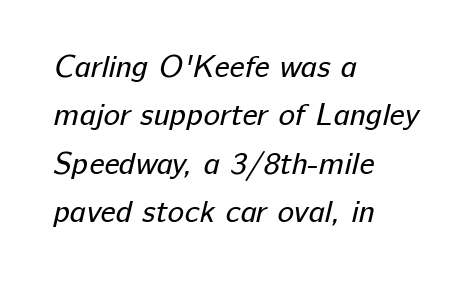
Q: Is the text bold? A: No.
Q: Is the typeface a serif or a sans-serif typeface? A: Sans-serif.
Q: Is the text underlined? A: No.
Q: How is the paragraph aligned? A: Left-aligned.
Q: Is the spacing between letters normal or unusually wide? A: Normal.
Q: Is the spacing between lines tight, normal or loose? A: Normal.
Q: Width (condensed, normal, or wide)? A: Normal.
Q: Stroke contrast? A: Low.
Q: x-height? A: Medium.
Q: Monospaced? A: No.
